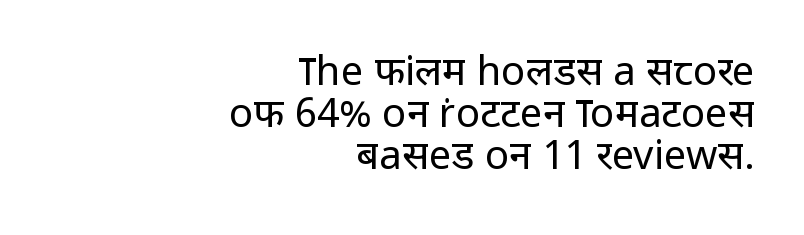
{"serif": "no", "italic": "no", "bold": "no", "weight": "regular", "width": "normal", "stroke_contrast": "low", "x_height": "medium", "monospaced": "no", "underline": "no", "align": "right", "line_spacing": "tight", "line_spacing_ratio": 1.05, "letter_spacing": "normal", "letter_spacing_em": 0.0, "glyph_px": 40}
